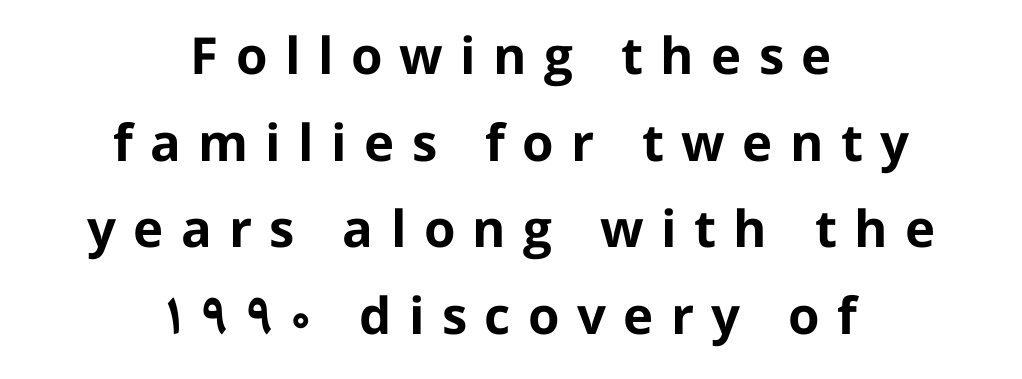
Ascenders rise straight up at ninety degrees. Between one letter and the next there's a generous, obvious gap. Leftover space on each line is divided equally before and after the words. You could not count columns in this text — the font is proportionally spaced. Successive baselines arrive at the customary interval. Underline: absent.
